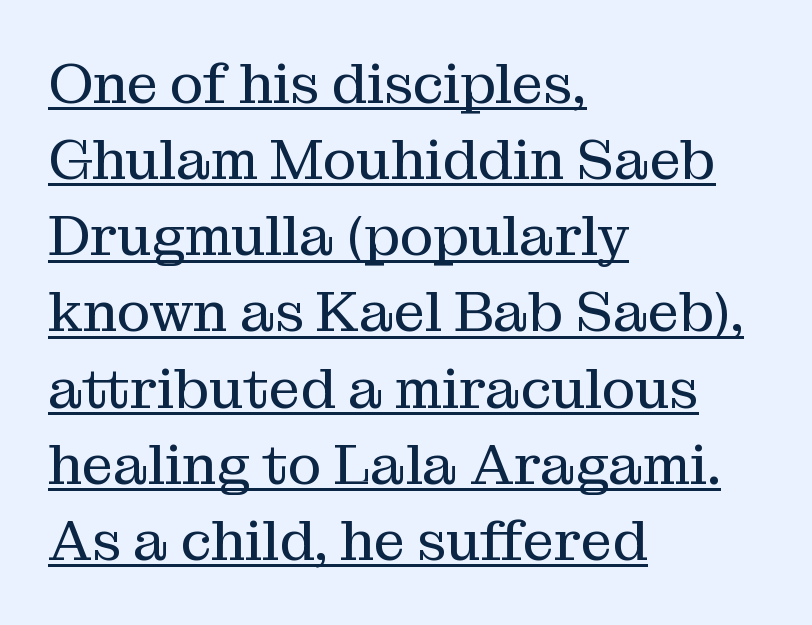
{"serif": "yes", "italic": "no", "bold": "no", "weight": "regular", "width": "normal", "stroke_contrast": "medium", "x_height": "medium", "monospaced": "no", "underline": "yes", "align": "left", "line_spacing": "normal", "line_spacing_ratio": 1.36, "letter_spacing": "normal", "letter_spacing_em": 0.0, "glyph_px": 56}
